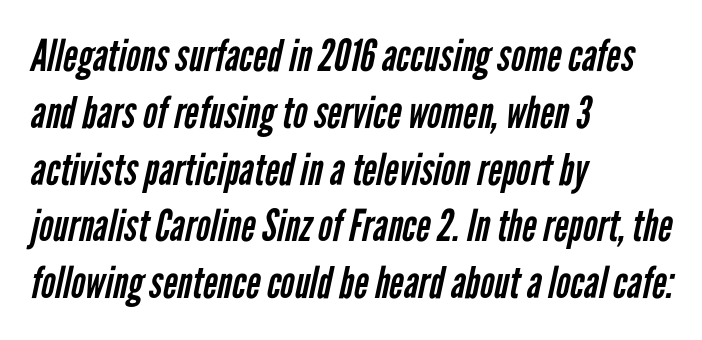
The image shows 44 px regular-weight, condensed sans-serif type; set left-aligned, normal line spacing (1.29x), normal letter spacing, not underlined; low stroke contrast and a medium x-height.
